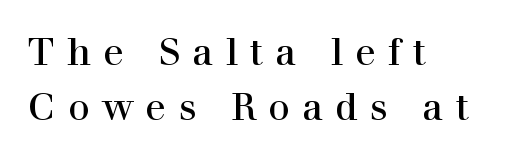
The image shows 38 px serif type, upright; set left-aligned, normal line spacing (1.45x), unusually wide letter spacing (+0.32 em), not underlined; a medium x-height.
